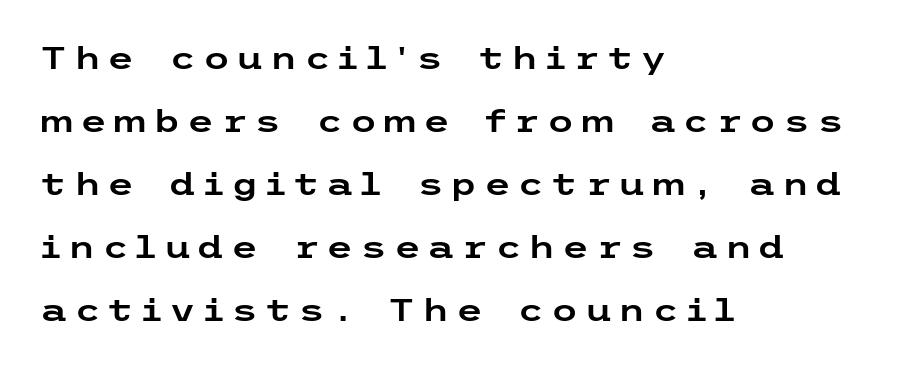
The image shows 31 px wide sans-serif type, upright; set left-aligned, loose line spacing (2.03x), unusually wide letter spacing (+0.21 em), not underlined; low stroke contrast and a medium x-height.
